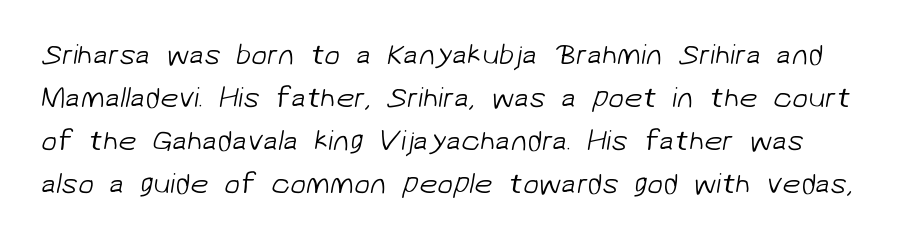
{"serif": "no", "bold": "no", "weight": "light", "width": "normal", "stroke_contrast": "low", "x_height": "medium", "monospaced": "no", "underline": "no", "line_spacing": "normal", "line_spacing_ratio": 1.48, "letter_spacing": "normal", "letter_spacing_em": 0.0, "glyph_px": 29}
